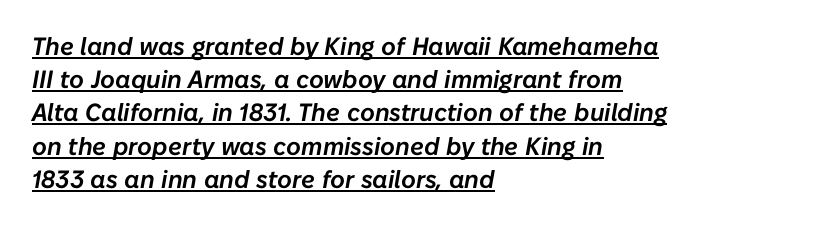
Horizontal bands of white between lines are of average thickness. Somebody hit Ctrl+U on this one — the words are underlined. Caption: multi-line text, flush left, ragged right. Between one letter and the next there's only the usual sliver of space. The glyphs look as if they've been sheared to an angle.
